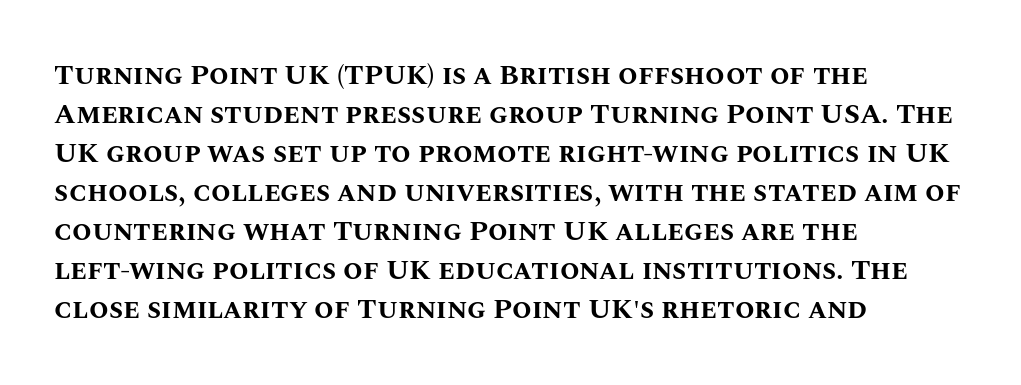
The image shows 28 px bold type, upright; set left-aligned, normal line spacing (1.39x), normal letter spacing, not underlined; medium stroke contrast and a large x-height.
